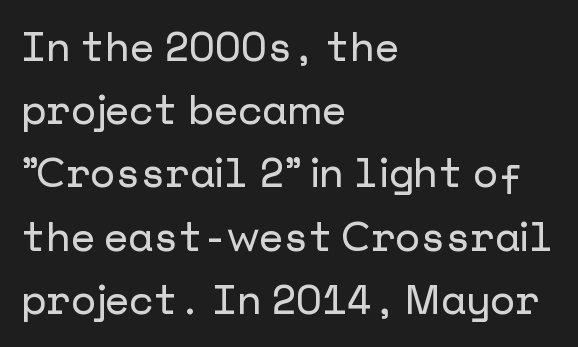
The image shows 40 px sans-serif type, upright; set left-aligned, normal line spacing (1.58x), normal letter spacing, not underlined; low stroke contrast and a medium x-height.
